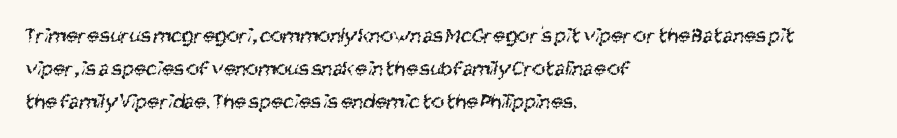
{"bold": "no", "underline": "no", "align": "left", "line_spacing": "normal", "line_spacing_ratio": 1.51, "letter_spacing": "normal", "letter_spacing_em": 0.0, "glyph_px": 22}
